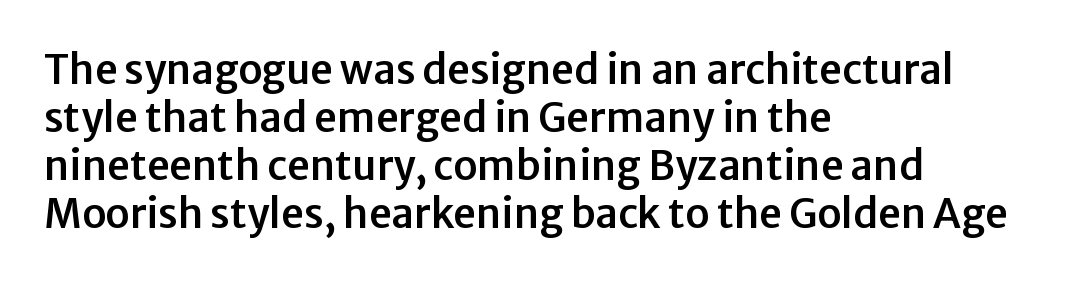
Q: Is the text italic (slanted)? A: No, it is upright.
Q: Is the typeface a serif or a sans-serif typeface? A: Sans-serif.
Q: Is the text underlined? A: No.
Q: How is the paragraph aligned? A: Left-aligned.
Q: Is the spacing between letters normal or unusually wide? A: Normal.
Q: Width (condensed, normal, or wide)? A: Normal.
Q: Stroke contrast? A: Low.
Q: x-height? A: Medium.
Q: Monospaced? A: No.
